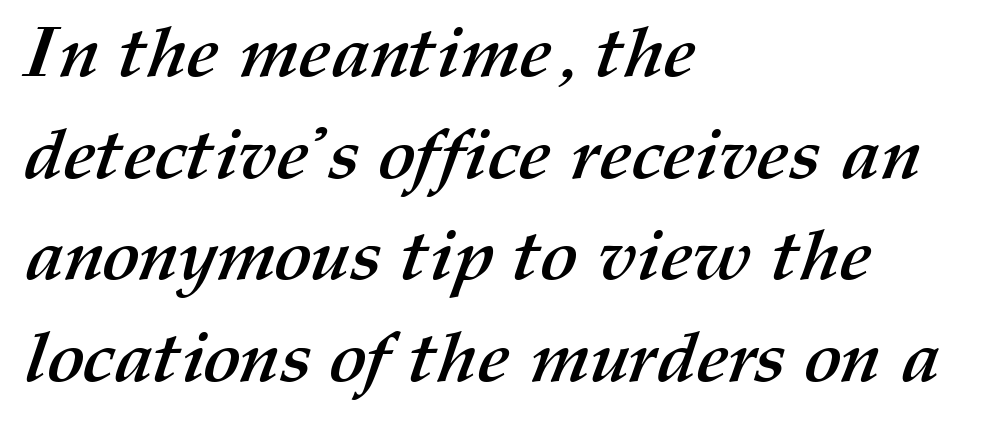
{"bold": "yes", "weight": "semibold", "width": "normal", "stroke_contrast": "medium", "x_height": "medium", "monospaced": "no", "underline": "no", "align": "left", "line_spacing": "normal", "line_spacing_ratio": 1.43, "letter_spacing": "normal", "letter_spacing_em": 0.0, "glyph_px": 71}
